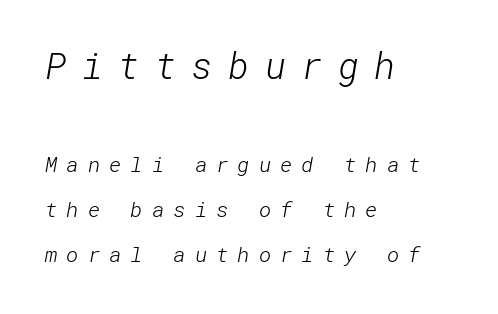
{"serif": "no", "bold": "no", "weight": "light", "width": "normal", "stroke_contrast": "low", "x_height": "medium", "underline": "no", "align": "left", "line_spacing": "loose", "line_spacing_ratio": 2.16, "letter_spacing": "wide", "letter_spacing_em": 0.43, "larger_block": "first", "size_ratio": 1.71, "glyph_px": 36}
